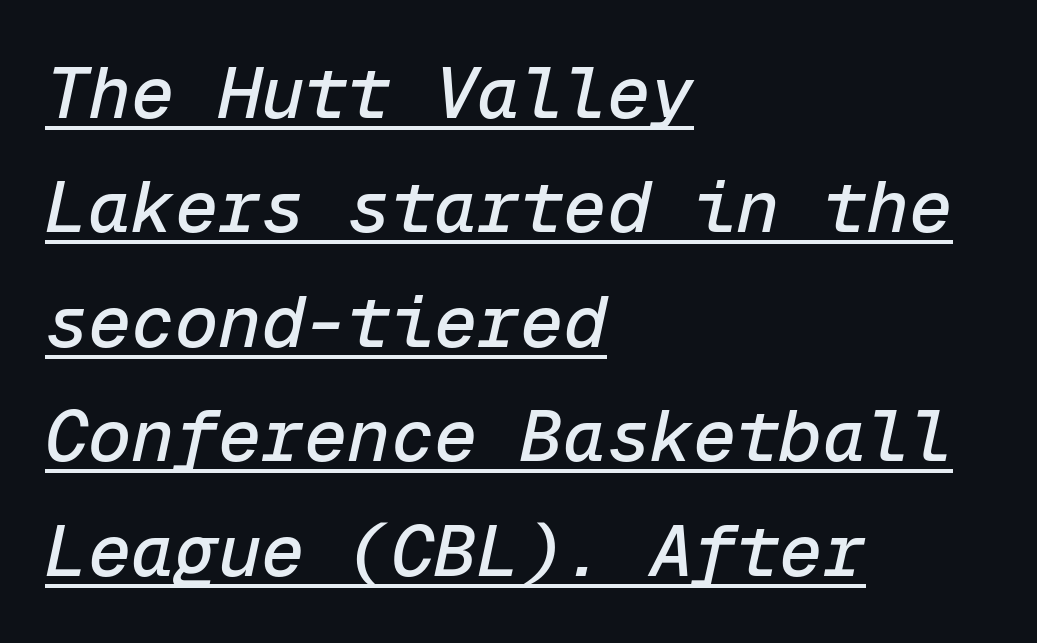
Q: Is the text italic (slanted)? A: Yes, it leans right by about 12 degrees.
Q: Is the text underlined? A: Yes.
Q: How is the paragraph aligned? A: Left-aligned.
Q: Is the spacing between letters normal or unusually wide? A: Normal.
Q: Is the spacing between lines tight, normal or loose? A: Normal.
Q: Width (condensed, normal, or wide)? A: Normal.
Q: Stroke contrast? A: Low.
Q: x-height? A: Medium.
Q: Monospaced? A: Yes.
